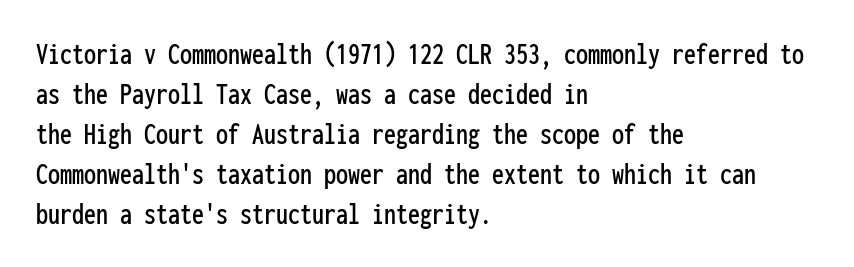
Q: Is the text italic (slanted)? A: No, it is upright.
Q: Is the typeface a serif or a sans-serif typeface? A: Sans-serif.
Q: Is the text underlined? A: No.
Q: How is the paragraph aligned? A: Left-aligned.
Q: Is the spacing between letters normal or unusually wide? A: Normal.
Q: Is the spacing between lines tight, normal or loose? A: Normal.
Q: Width (condensed, normal, or wide)? A: Condensed.
Q: Stroke contrast? A: Low.
Q: x-height? A: Medium.
Q: Monospaced? A: Yes.
